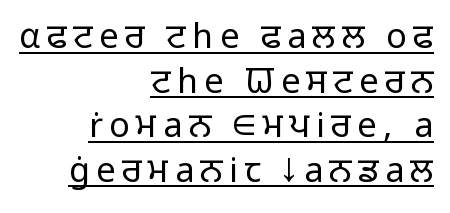
The face used here is proportionally spaced, like ordinary book or web type. Stems and bowls with no extra thickness — not bold. A roman cut, with each character standing at attention. Does the copy run flush right? Yes — the right margin is perfectly even. Check where the strokes stop: nothing finishes them off — pure sans.
